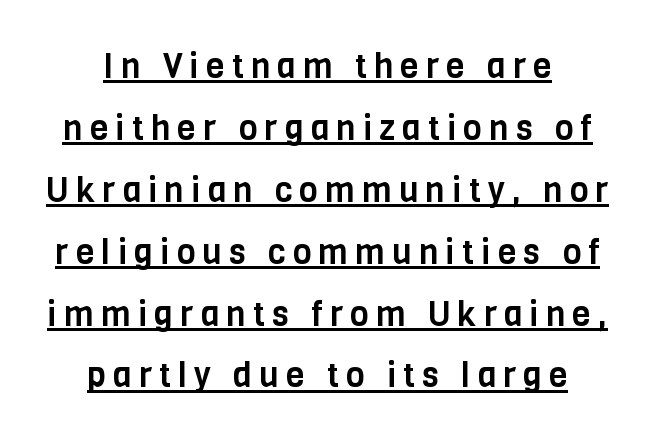
Caption: expanded tracking, letters set apart. What kind of face is this? One without serifs — a sans. The lines are quadded center. Characters remain perfectly vertical along every line. These lines are rendered in a variable-pitch font.
